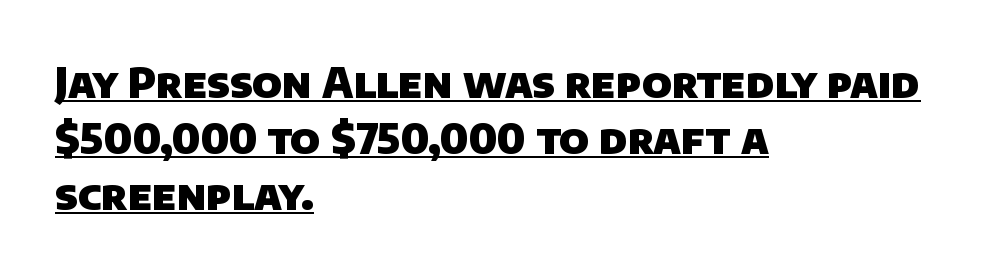
The image shows 41 px heavy sans-serif type; set left-aligned, normal line spacing (1.37x), normal letter spacing, underlined; low stroke contrast and a large x-height.
